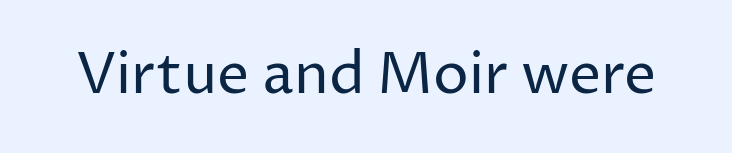
Q: Is the text bold? A: No.
Q: Is the text italic (slanted)? A: No, it is upright.
Q: Is the typeface a serif or a sans-serif typeface? A: Sans-serif.
Q: Is the text underlined? A: No.
Q: Is the spacing between letters normal or unusually wide? A: Normal.
Q: Width (condensed, normal, or wide)? A: Normal.
Q: Stroke contrast? A: Low.
Q: x-height? A: Medium.
Q: Monospaced? A: No.
